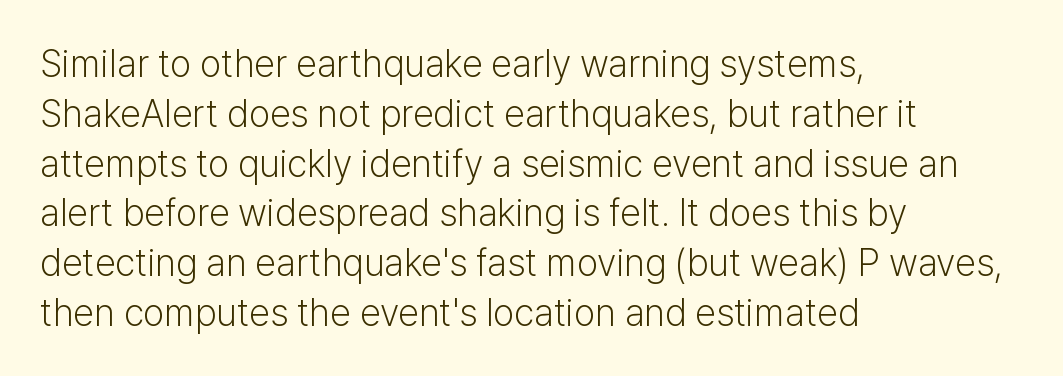
Q: Is the text bold? A: No.
Q: Is the text italic (slanted)? A: No, it is upright.
Q: Is the typeface a serif or a sans-serif typeface? A: Sans-serif.
Q: Is the text underlined? A: No.
Q: How is the paragraph aligned? A: Left-aligned.
Q: Is the spacing between letters normal or unusually wide? A: Normal.
Q: Is the spacing between lines tight, normal or loose? A: Normal.
Q: Width (condensed, normal, or wide)? A: Normal.
Q: Stroke contrast? A: Low.
Q: x-height? A: Medium.
Q: Monospaced? A: No.
